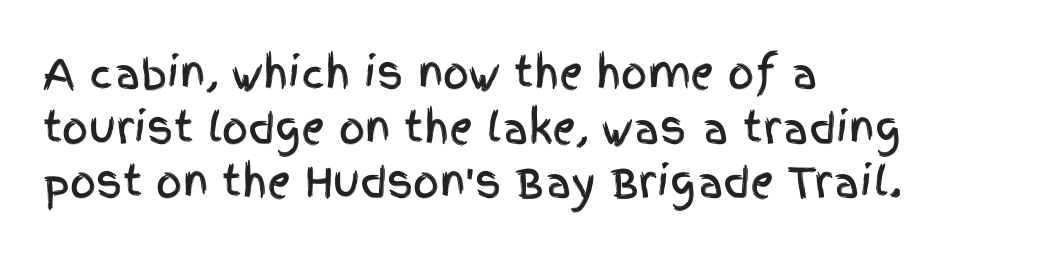
Q: Is the text italic (slanted)? A: No, it is upright.
Q: Is the typeface a serif or a sans-serif typeface? A: Sans-serif.
Q: Is the text underlined? A: No.
Q: How is the paragraph aligned? A: Left-aligned.
Q: Is the spacing between letters normal or unusually wide? A: Normal.
Q: Is the spacing between lines tight, normal or loose? A: Normal.
Q: Width (condensed, normal, or wide)? A: Condensed.
Q: x-height? A: Large.
Q: Monospaced? A: No.
